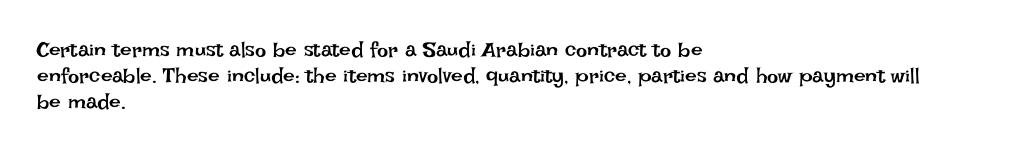
The image shows 21 px text type, upright; set left-aligned, line spacing 1.23x, normal letter spacing, not underlined.
